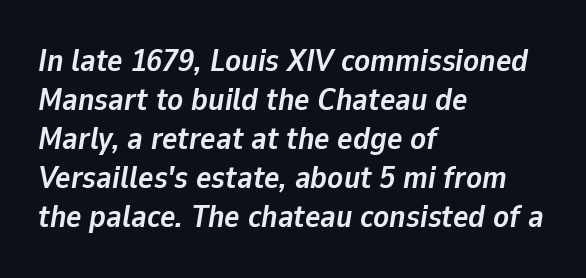
{"italic": "yes", "lean": "right", "slant_degrees": 9, "bold": "yes", "weight": "semibold", "width": "normal", "stroke_contrast": "low", "x_height": "medium", "monospaced": "no", "underline": "no", "align": "left", "line_spacing_ratio": 1.22, "letter_spacing": "normal", "letter_spacing_em": 0.0, "glyph_px": 32}
